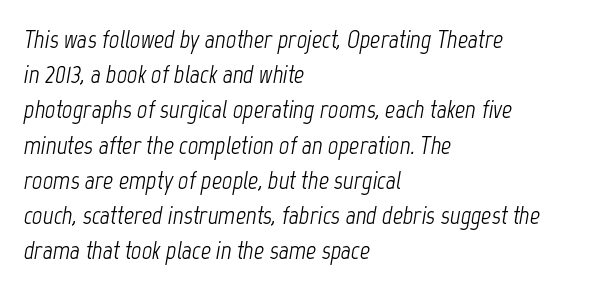
Q: Is the text bold? A: No.
Q: Is the text italic (slanted)? A: Yes, it leans right by about 12 degrees.
Q: Is the text underlined? A: No.
Q: How is the paragraph aligned? A: Left-aligned.
Q: Is the spacing between letters normal or unusually wide? A: Normal.
Q: Is the spacing between lines tight, normal or loose? A: Normal.
